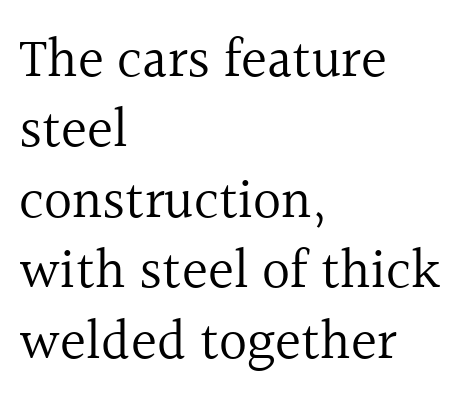
The image shows 55 px regular-weight serif type, upright; set left-aligned, normal line spacing (1.28x), normal letter spacing, not underlined; a medium x-height.
